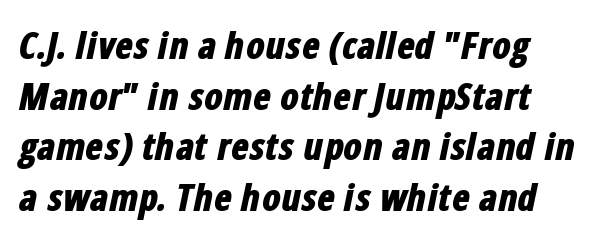
{"italic": "yes", "lean": "right", "slant_degrees": 12, "bold": "yes", "weight": "bold", "width": "condensed", "stroke_contrast": "low", "x_height": "medium", "monospaced": "no", "underline": "no", "line_spacing": "normal", "line_spacing_ratio": 1.37, "letter_spacing": "normal", "letter_spacing_em": 0.0, "glyph_px": 37}
